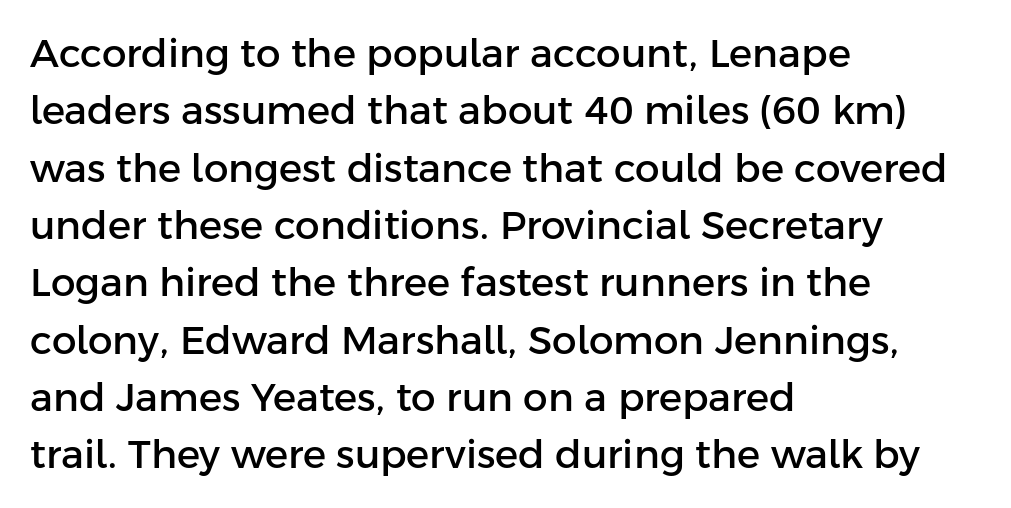
Unlike a traditional serif, this face leaves its strokes unadorned. Does the lettering tilt? It doesn't — this is upright. Is the block centered? No — it sits flush against the left margin. The foot of each line stays bare and open. Reading down the column, the eye jumps a familiar distance to each next line. Tracking value appears to be zero — textbook default spacing.
